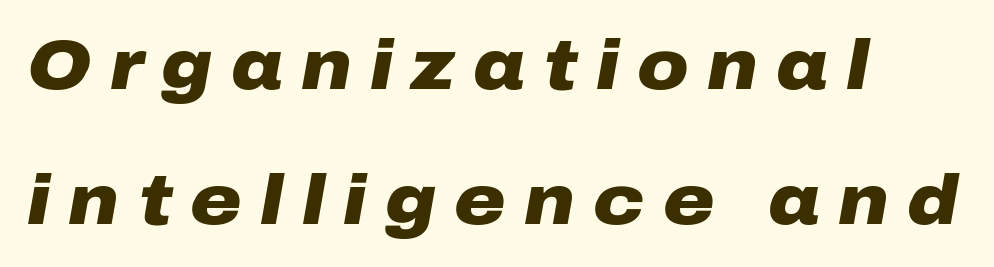
Looks like regular typesetting: each glyph gets only the width it needs. Vertically, the passage feels expansive, rows floating well apart. Bare-footed words on every line. Is the type bold? Yes — the strokes are clearly thick and heavy.
